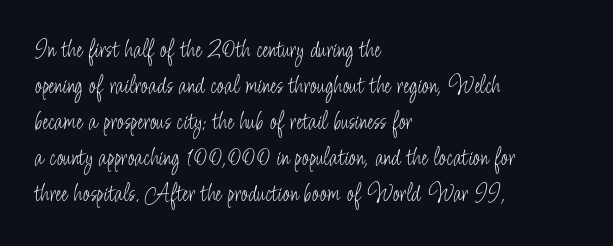
{"bold": "no", "underline": "no", "align": "left", "line_spacing": "normal", "line_spacing_ratio": 1.38, "letter_spacing": "normal", "letter_spacing_em": 0.0, "glyph_px": 26}
